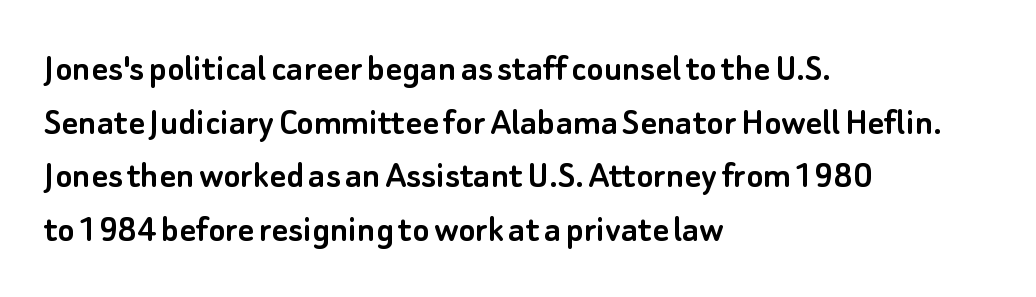
The image shows 40 px sans-serif type, upright; set left-aligned, normal line spacing (1.34x), normal letter spacing, not underlined; low stroke contrast and a small x-height.
